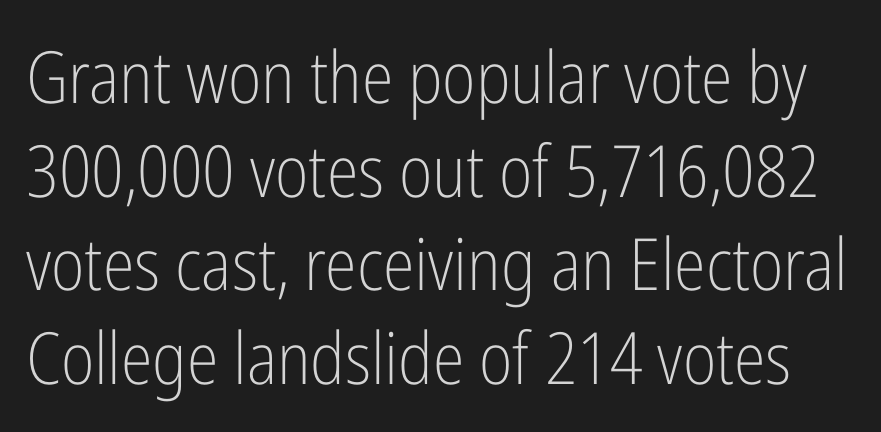
Q: Is the text bold? A: No.
Q: Is the text italic (slanted)? A: No, it is upright.
Q: Is the typeface a serif or a sans-serif typeface? A: Sans-serif.
Q: Is the text underlined? A: No.
Q: Is the spacing between letters normal or unusually wide? A: Normal.
Q: Is the spacing between lines tight, normal or loose? A: Normal.
Q: Width (condensed, normal, or wide)? A: Condensed.
Q: Stroke contrast? A: Low.
Q: x-height? A: Medium.
Q: Monospaced? A: No.
